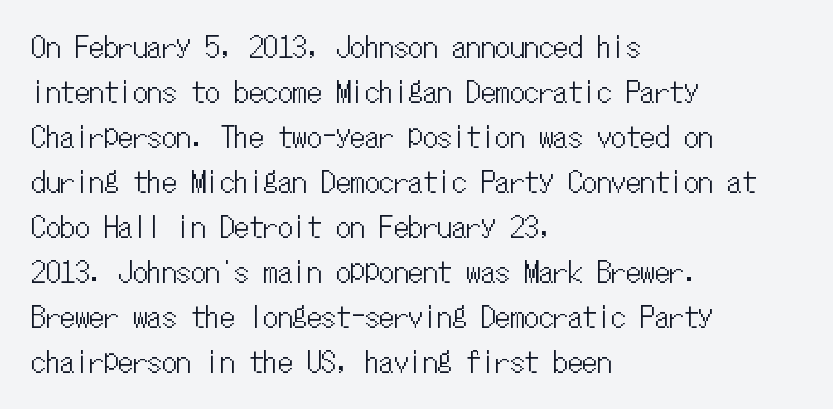
The image shows 29 px condensed type, upright, monospaced; set left-aligned, normal line spacing (1.55x), normal letter spacing, not underlined; low stroke contrast and a medium x-height.
